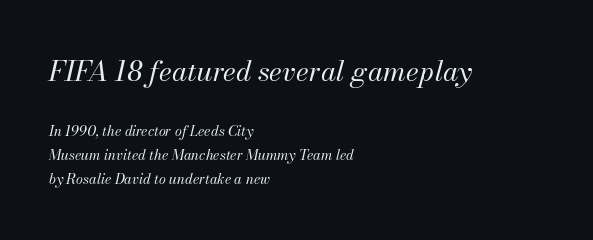
The image shows 28 px regular-weight type, italic (leaning right); set left-aligned, line spacing 1.73x, normal letter spacing, not underlined; the first (top) block is 2.0x larger; medium stroke contrast and a small x-height.
